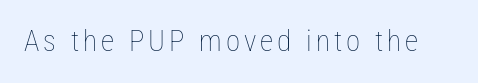
The image shows 29 px thin, condensed type, upright; set not underlined; low stroke contrast and a medium x-height.
